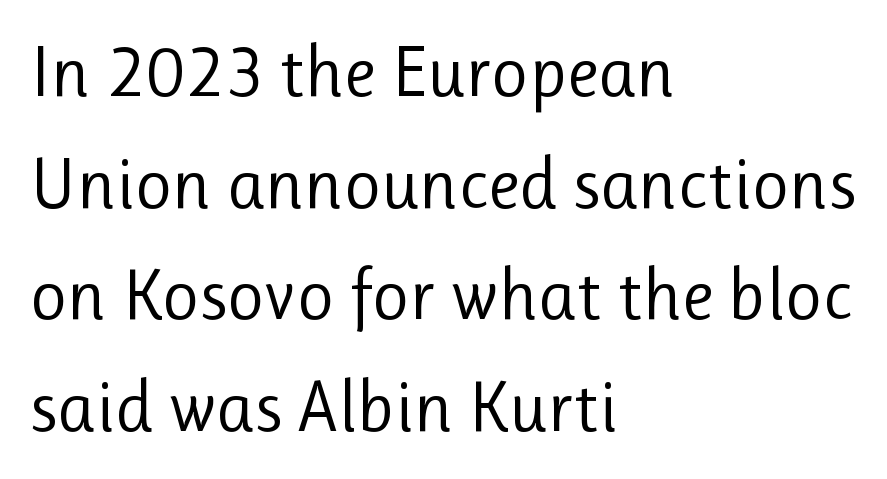
The image shows 72 px regular-weight sans-serif type, upright; set left-aligned, normal line spacing (1.55x), normal letter spacing, not underlined; low stroke contrast and a medium x-height.
